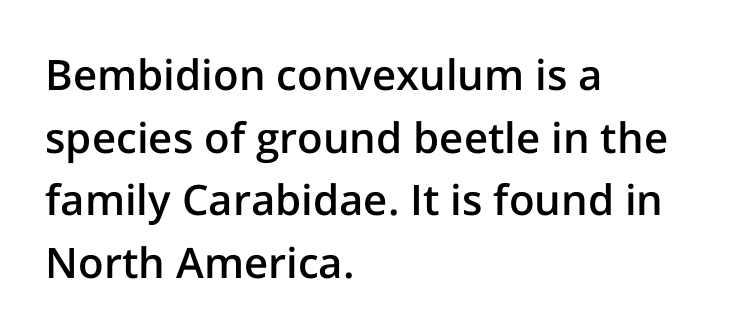
The image shows 42 px semibold sans-serif type, upright; set left-aligned, normal line spacing (1.49x), normal letter spacing, not underlined; low stroke contrast and a medium x-height.
